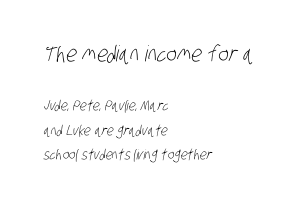
{"bold": "no", "underline": "no", "align": "left", "line_spacing_ratio": 1.72, "letter_spacing": "normal", "letter_spacing_em": 0.0, "larger_block": "first", "size_ratio": 1.57, "glyph_px": 22}
